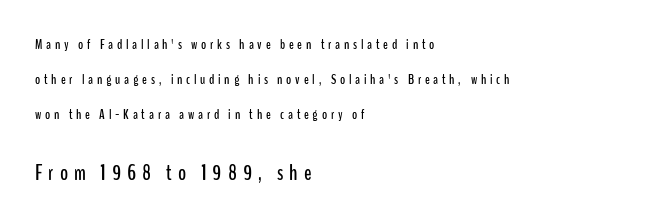
{"italic": "no", "underline": "no", "align": "left", "line_spacing": "loose", "line_spacing_ratio": 2.5, "letter_spacing": "wide", "letter_spacing_em": 0.27, "larger_block": "second", "size_ratio": 1.57, "glyph_px": 22}
